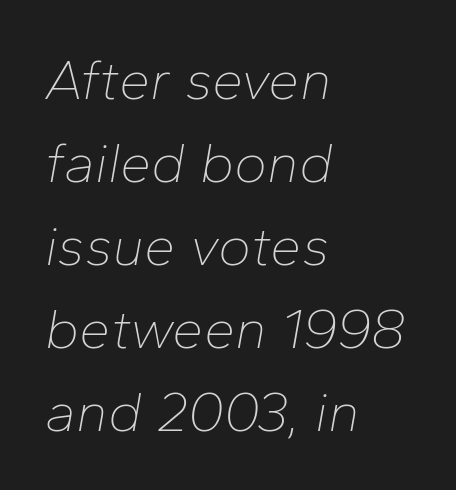
Nobody touched the tracking dial on this one. A typesetter would mark this as italic. The rows are spaced the way most documents space them. On a weight scale, this lands at 450 or below. Each line starts at the same left margin while the right side varies. Each row of text sits above clean, open space.
